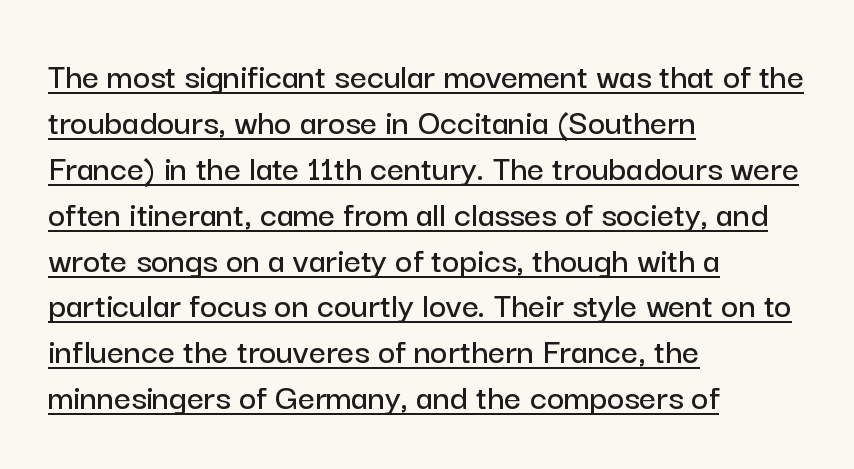
Q: Is the text italic (slanted)? A: No, it is upright.
Q: Is the typeface a serif or a sans-serif typeface? A: Sans-serif.
Q: Is the text underlined? A: Yes.
Q: How is the paragraph aligned? A: Left-aligned.
Q: Is the spacing between letters normal or unusually wide? A: Normal.
Q: Width (condensed, normal, or wide)? A: Normal.
Q: Stroke contrast? A: Low.
Q: x-height? A: Medium.
Q: Monospaced? A: No.
